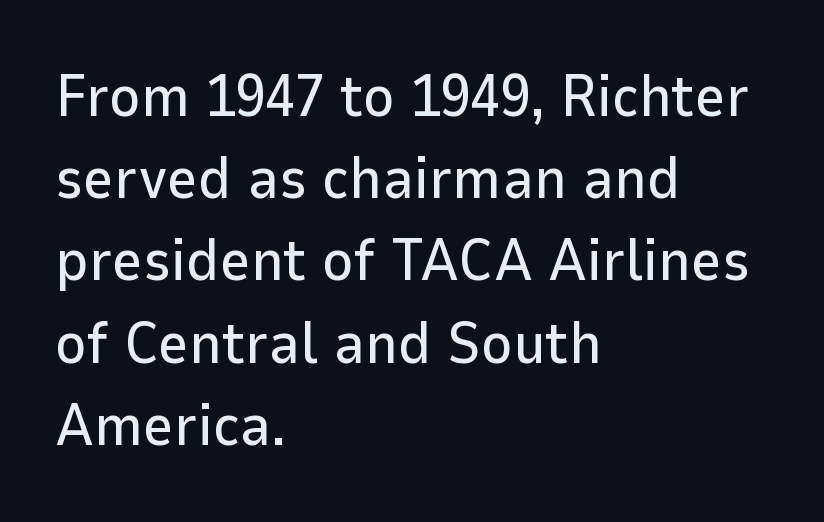
{"serif": "no", "italic": "no", "width": "normal", "stroke_contrast": "low", "x_height": "medium", "monospaced": "no", "underline": "no", "align": "left", "line_spacing": "normal", "line_spacing_ratio": 1.37, "letter_spacing": "normal", "letter_spacing_em": 0.0, "glyph_px": 60}
